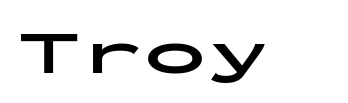
The space directly below the letters is spotless. Note the uniform advance width — an 'i' takes as much space as an 'm'. A typesetter would mark this as roman, not italic. Typographic density is high because the face is bold. The rendering shows plain stroke endings on the letterforms — a sans-serif design. A typesetter would call this zero additional tracking.
